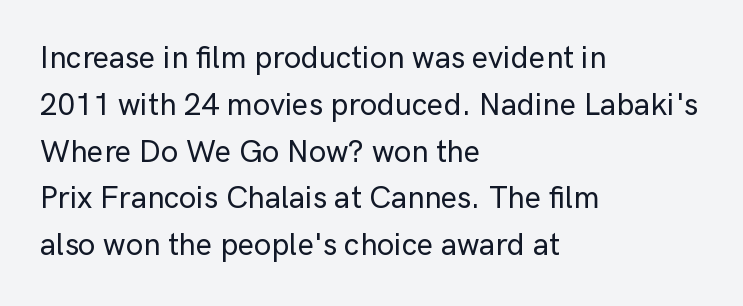
{"serif": "no", "italic": "no", "width": "normal", "stroke_contrast": "low", "x_height": "medium", "monospaced": "no", "underline": "no", "align": "left", "line_spacing": "normal", "line_spacing_ratio": 1.51, "letter_spacing": "normal", "letter_spacing_em": 0.0, "glyph_px": 31}
